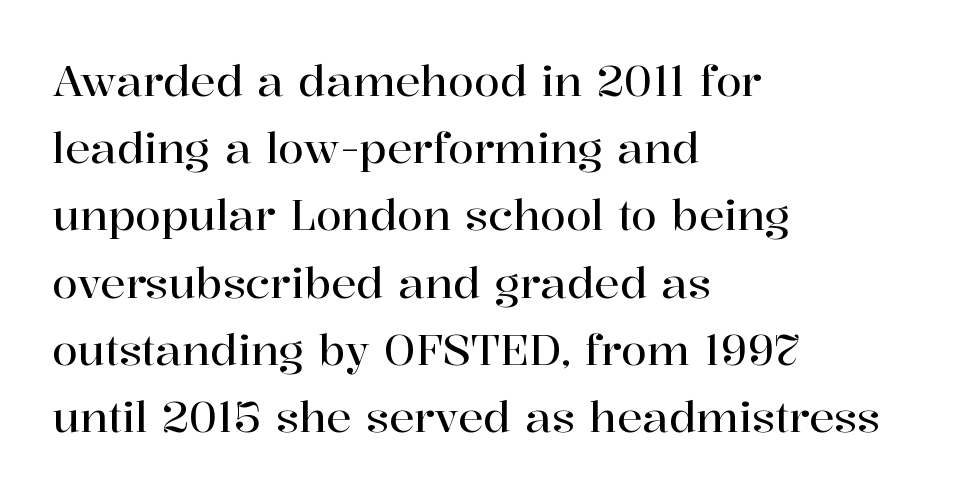
Q: Is the text italic (slanted)? A: No, it is upright.
Q: Is the typeface a serif or a sans-serif typeface? A: Serif.
Q: Is the text underlined? A: No.
Q: How is the paragraph aligned? A: Left-aligned.
Q: Is the spacing between letters normal or unusually wide? A: Normal.
Q: Is the spacing between lines tight, normal or loose? A: Normal.
Q: Width (condensed, normal, or wide)? A: Normal.
Q: Stroke contrast? A: High.
Q: x-height? A: Medium.
Q: Monospaced? A: No.
